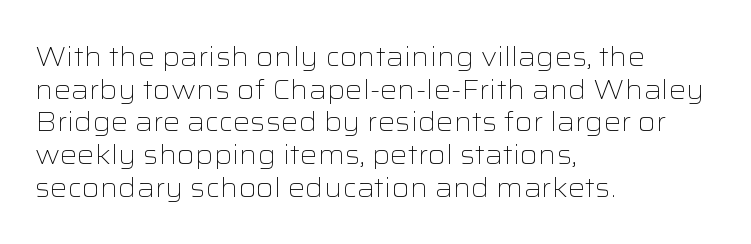
Q: Is the text bold? A: No.
Q: Is the text italic (slanted)? A: No, it is upright.
Q: Is the text underlined? A: No.
Q: How is the paragraph aligned? A: Left-aligned.
Q: Is the spacing between letters normal or unusually wide? A: Normal.
